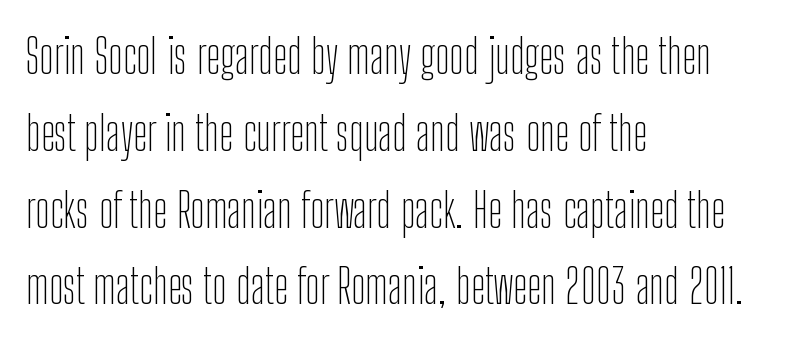
{"serif": "no", "italic": "no", "bold": "no", "weight": "thin", "width": "condensed", "stroke_contrast": "low", "x_height": "medium", "monospaced": "no", "underline": "no", "align": "left", "line_spacing": "normal", "line_spacing_ratio": 1.6, "letter_spacing": "normal", "letter_spacing_em": 0.0, "glyph_px": 48}
